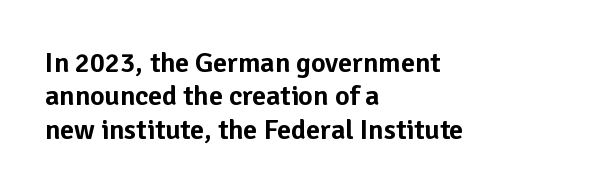
Each letter keeps its own natural width here, so spacing adapts to shape. The letters stand upright; this is a roman face. Caption: standard tracking, unaltered. Alignment: flush left.
